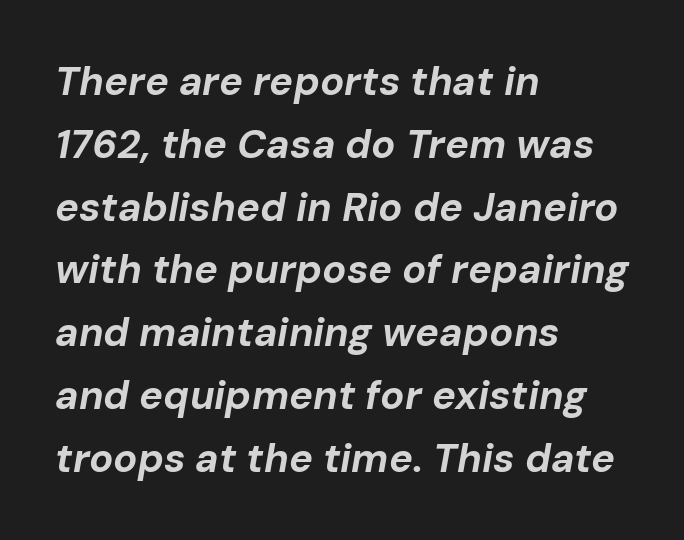
The image shows 40 px bold type, italic (leaning right); set left-aligned, normal line spacing (1.57x), normal letter spacing, not underlined; low stroke contrast and a medium x-height.
